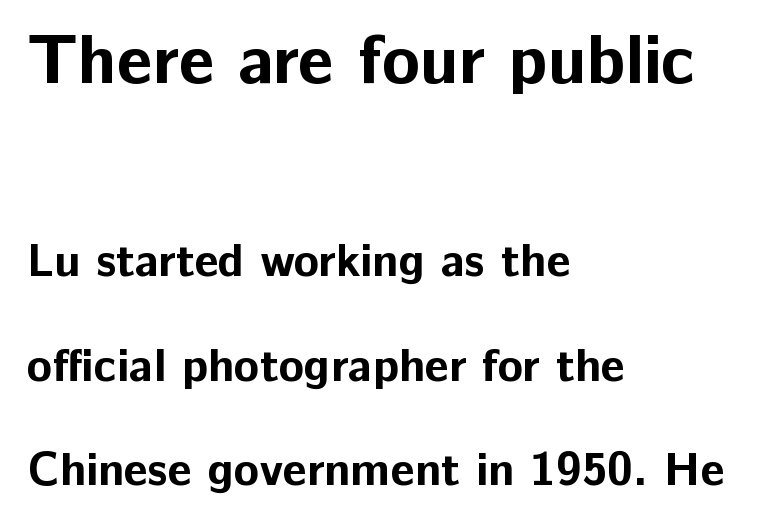
Q: Is the text bold? A: Yes.
Q: Is the text italic (slanted)? A: No, it is upright.
Q: Is the typeface a serif or a sans-serif typeface? A: Sans-serif.
Q: Is the text underlined? A: No.
Q: How is the paragraph aligned? A: Left-aligned.
Q: Is the spacing between letters normal or unusually wide? A: Normal.
Q: Is the spacing between lines tight, normal or loose? A: Loose.
Q: Which block of text is set in a larger size, the first (top) or the second (bottom)? A: The first (top) one.
Q: Width (condensed, normal, or wide)? A: Normal.
Q: Stroke contrast? A: Low.
Q: x-height? A: Medium.
Q: Monospaced? A: No.
